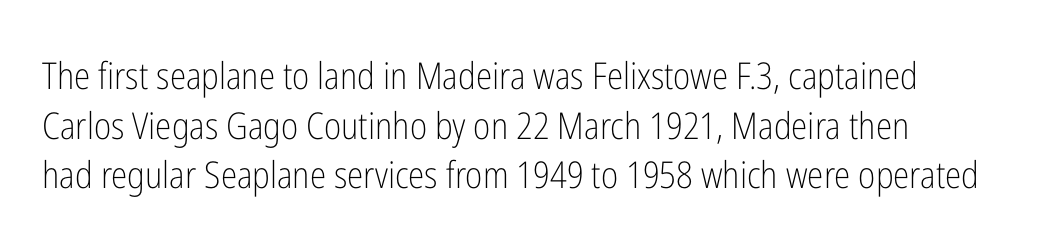
This sample uses an upright cut, with every glyph sitting square on the baseline. Regular leading. The face used here is a sans, in the tradition of grotesques and geometrics. The passage is arranged the way most books set body copy — flush left.
